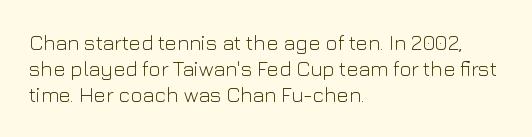
The image shows 21 px text type, upright; set left-aligned, line spacing 1.24x, normal letter spacing, not underlined.
